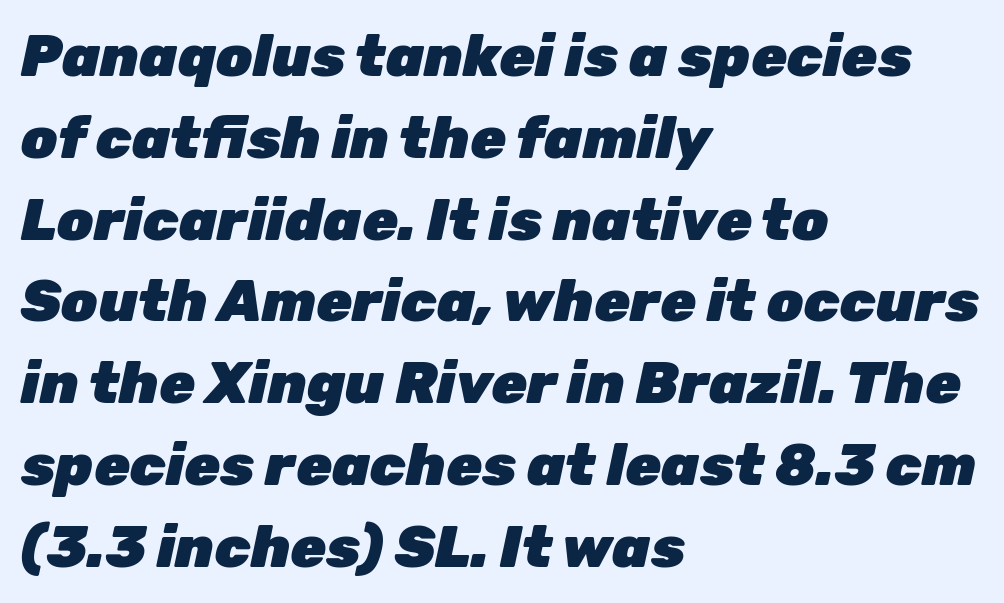
Q: Is the text bold? A: Yes.
Q: Is the text italic (slanted)? A: Yes, it leans right by about 12 degrees.
Q: Is the text underlined? A: No.
Q: How is the paragraph aligned? A: Left-aligned.
Q: Is the spacing between letters normal or unusually wide? A: Normal.
Q: Is the spacing between lines tight, normal or loose? A: Normal.
Q: Width (condensed, normal, or wide)? A: Normal.
Q: Stroke contrast? A: Low.
Q: x-height? A: Medium.
Q: Monospaced? A: No.
